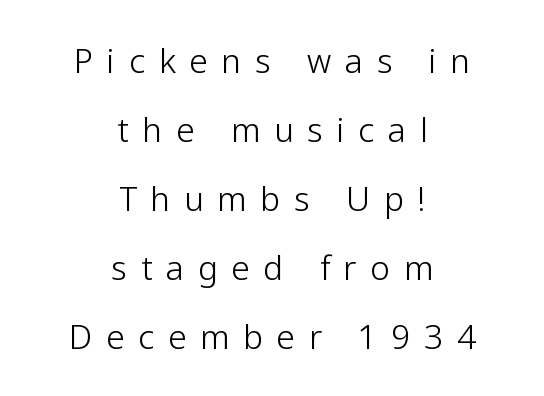
The image shows 33 px light sans-serif type, upright; set centered, loose line spacing (2.09x), unusually wide letter spacing (+0.42 em), not underlined; low stroke contrast and a medium x-height.
